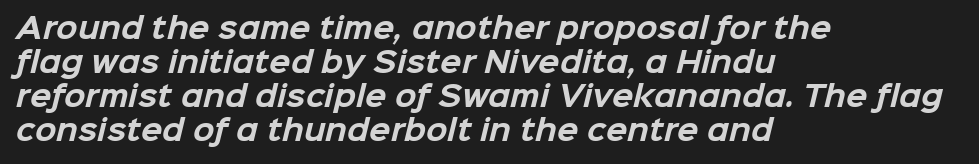
The image shows 28 px bold sans-serif type; set left-aligned, line spacing 1.22x, normal letter spacing, not underlined; low stroke contrast and a medium x-height.
